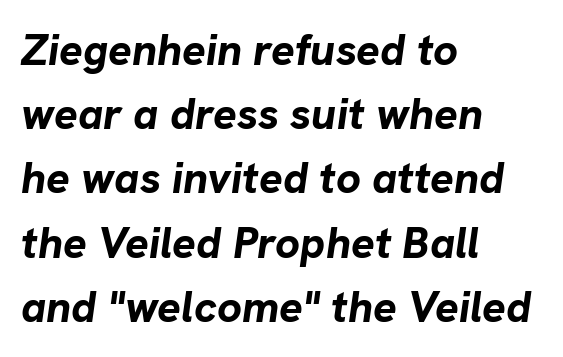
Q: Is the text bold? A: Yes.
Q: Is the text italic (slanted)? A: Yes, it leans right by about 8 degrees.
Q: Is the text underlined? A: No.
Q: How is the paragraph aligned? A: Left-aligned.
Q: Is the spacing between letters normal or unusually wide? A: Normal.
Q: Is the spacing between lines tight, normal or loose? A: Normal.
Q: Width (condensed, normal, or wide)? A: Normal.
Q: Stroke contrast? A: Low.
Q: x-height? A: Medium.
Q: Monospaced? A: No.
